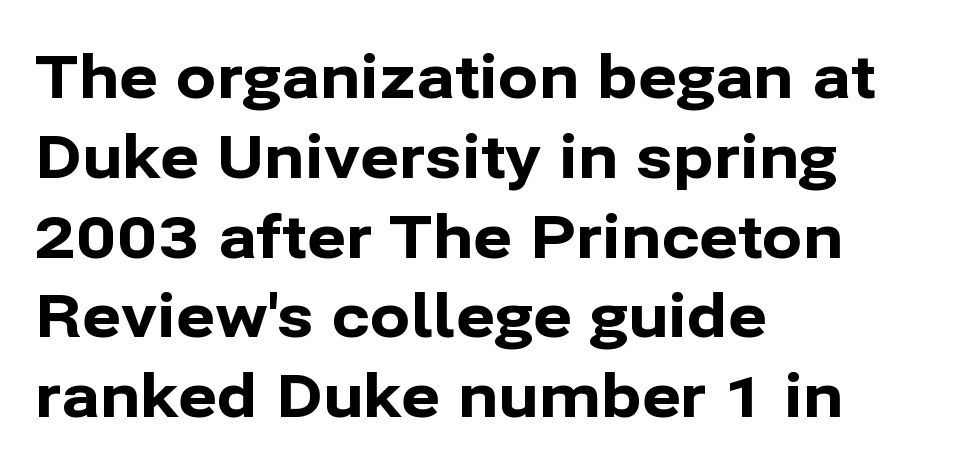
{"serif": "no", "italic": "no", "bold": "yes", "weight": "bold", "width": "normal", "stroke_contrast": "low", "x_height": "medium", "monospaced": "no", "underline": "no", "align": "left", "line_spacing": "normal", "line_spacing_ratio": 1.33, "letter_spacing": "normal", "letter_spacing_em": 0.0, "glyph_px": 60}
